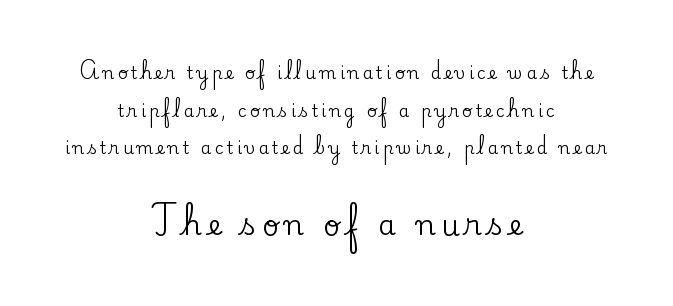
The image shows 29 px serif type, upright; set centered, loose line spacing (2.21x), not underlined; the second (bottom) block is 1.71x larger; low stroke contrast and a small x-height.
